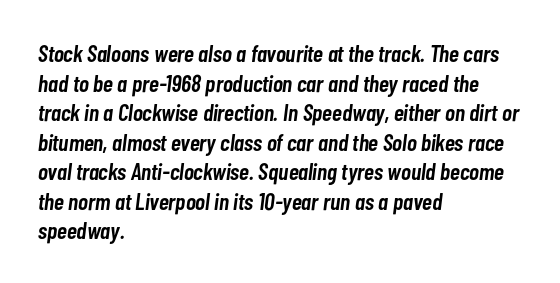
The image shows 24 px text type, italic (leaning right); set left-aligned, line spacing 1.23x, normal letter spacing, not underlined.
